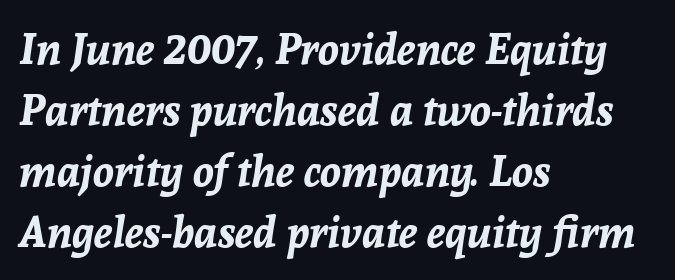
Descenders hang freely into open space. Typesetter's note: full bold, strokes at maximum text heaviness. Each line starts at the same left margin while the right side varies. Slant detected: the letters are inclined. Characters follow at the spacing the type designer built in. Notice how descenders clear the ascenders below comfortably — that's standard leading.
